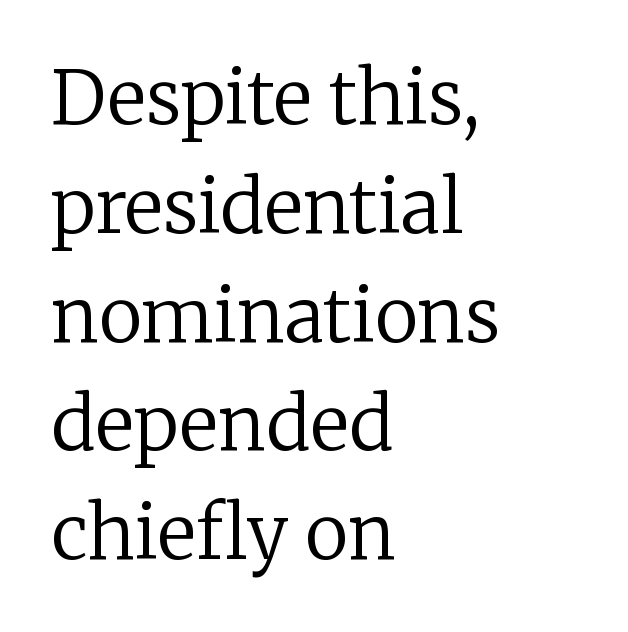
Serif or sans? Serif — the stroke terminals have little feet. Does the copy run flush right? No — it runs flush left. The letters advance in unequal steps, a hallmark of proportional type. The string is rendered with underlining switched off.
